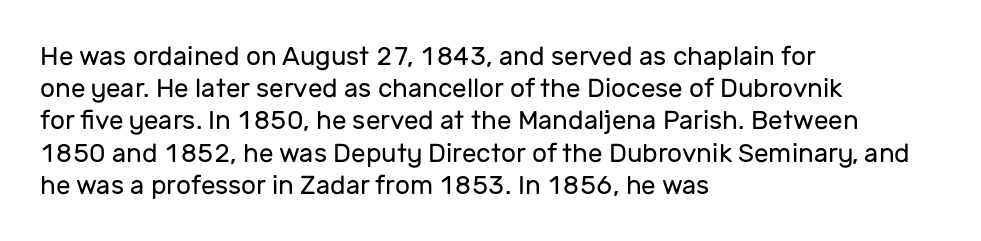
{"italic": "no", "bold": "no", "underline": "no", "align": "left", "line_spacing_ratio": 1.24, "letter_spacing": "normal", "letter_spacing_em": 0.0, "glyph_px": 26}
